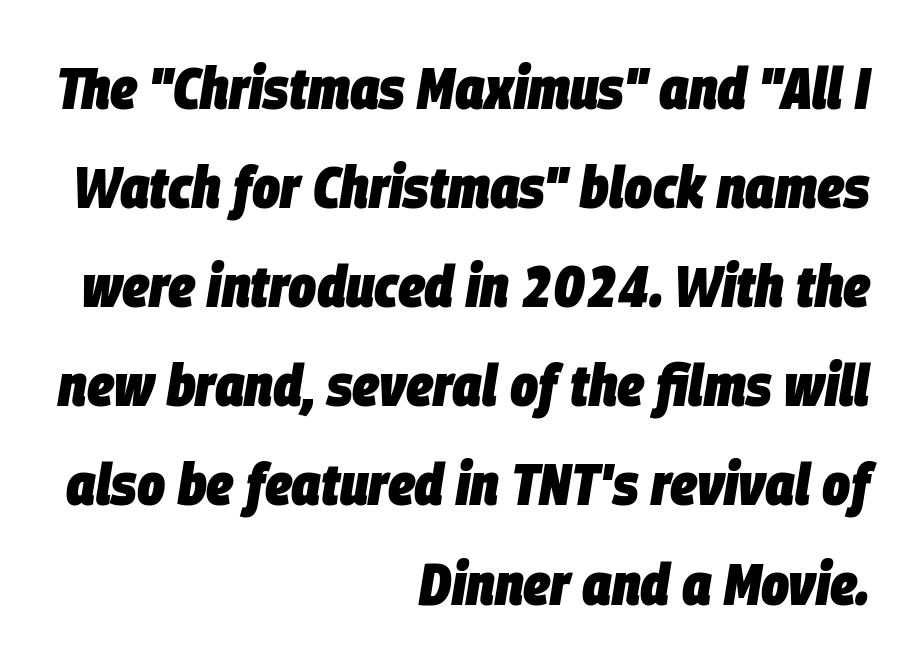
Letters rest on an invisible, unmarked baseline. As a designer I'd log this as weight 700, bold. Each line ends at the same right margin while the left side varies. Normally led — the rows are evenly, conventionally spaced.
